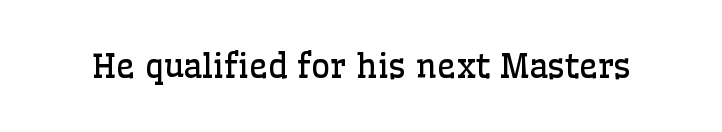
{"serif": "yes", "italic": "no", "bold": "no", "weight": "regular", "width": "normal", "stroke_contrast": "low", "x_height": "medium", "monospaced": "no", "underline": "no", "letter_spacing": "normal", "letter_spacing_em": 0.0, "glyph_px": 33}
